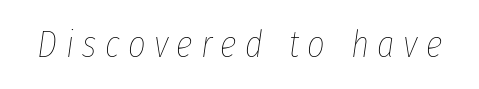
{"italic": "yes", "lean": "right", "slant_degrees": 8, "bold": "no", "weight": "thin", "width": "condensed", "stroke_contrast": "low", "x_height": "medium", "monospaced": "no", "underline": "no", "letter_spacing": "wide", "letter_spacing_em": 0.22, "glyph_px": 38}
